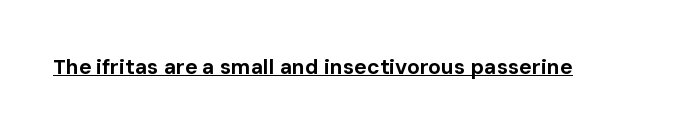
Q: Is the text bold? A: Yes.
Q: Is the text italic (slanted)? A: No, it is upright.
Q: Is the text underlined? A: Yes.
Q: Is the spacing between letters normal or unusually wide? A: Normal.
